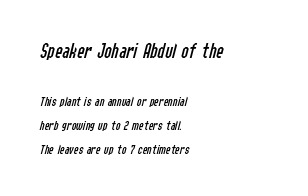
Designer's note — italics engaged. The space between consecutive lines is moderate. This rendering features lettering with no underline. Nothing heavy about these letters — not bold at all. The passage shown begins with its larger block and ends with its smaller one. No extra tracking has been applied to these lines.
